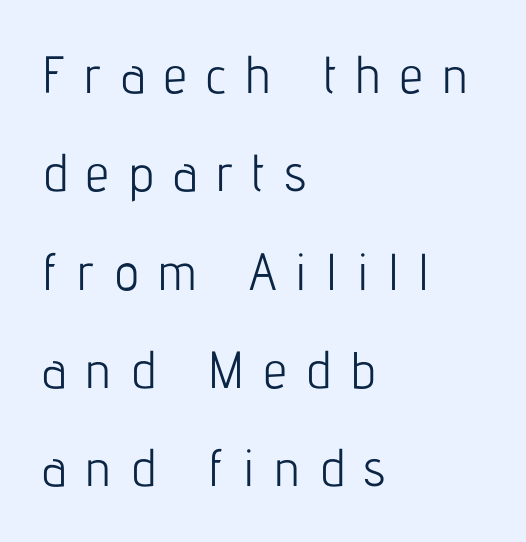
The image shows 52 px light, condensed sans-serif type, upright; set left-aligned, line spacing 1.89x, unusually wide letter spacing (+0.37 em), not underlined; low stroke contrast and a medium x-height.
